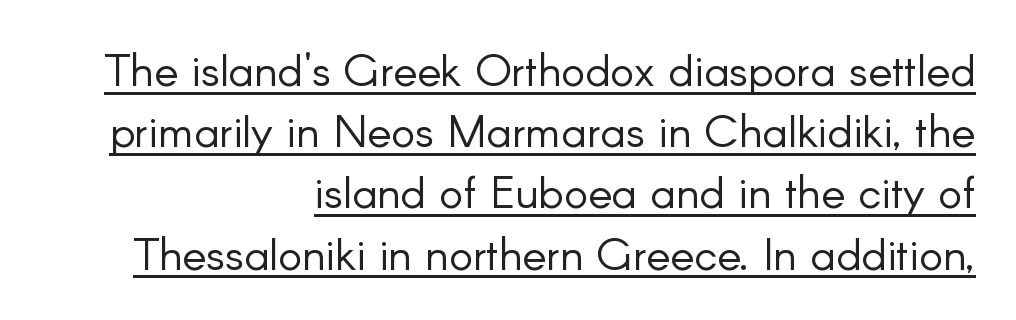
The image shows 45 px light sans-serif type, upright; set right-aligned, normal line spacing (1.36x), normal letter spacing, underlined; low stroke contrast and a small x-height.
